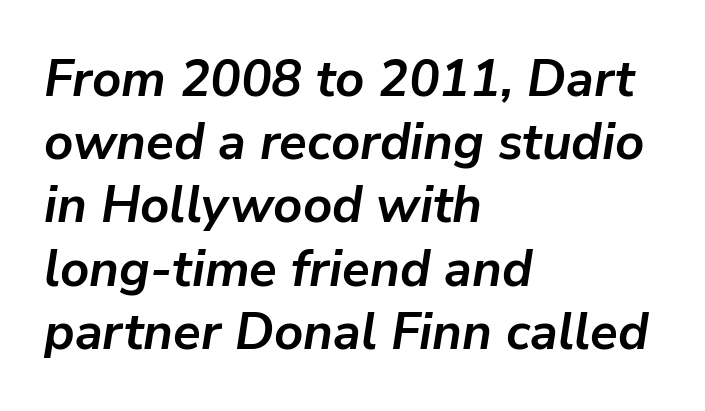
{"italic": "yes", "lean": "right", "slant_degrees": 9, "bold": "yes", "weight": "semibold", "width": "normal", "stroke_contrast": "low", "x_height": "medium", "monospaced": "no", "underline": "no", "align": "left", "line_spacing_ratio": 1.24, "letter_spacing": "normal", "letter_spacing_em": 0.0, "glyph_px": 51}
